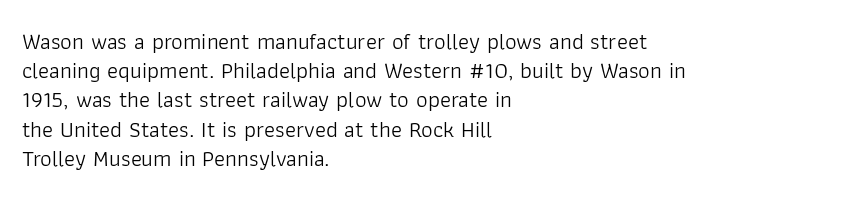
The image shows 23 px text type, upright; set left-aligned, normal line spacing (1.27x), normal letter spacing, not underlined.
